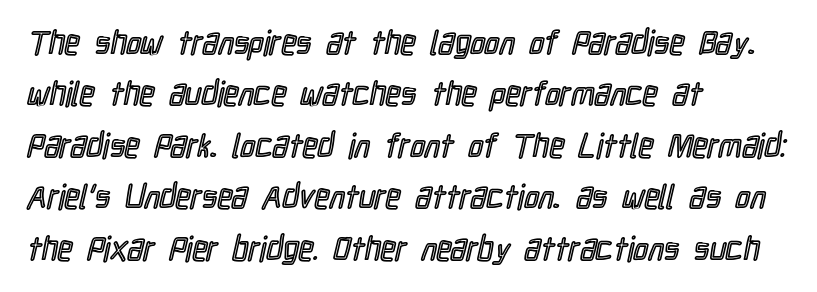
The image shows 33 px condensed type; set left-aligned, normal line spacing (1.56x), normal letter spacing, not underlined; a medium x-height.
